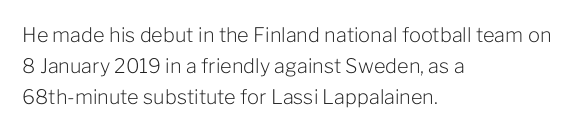
{"italic": "no", "bold": "no", "underline": "no", "align": "left", "line_spacing": "normal", "line_spacing_ratio": 1.55, "letter_spacing": "normal", "letter_spacing_em": 0.0, "glyph_px": 20}
